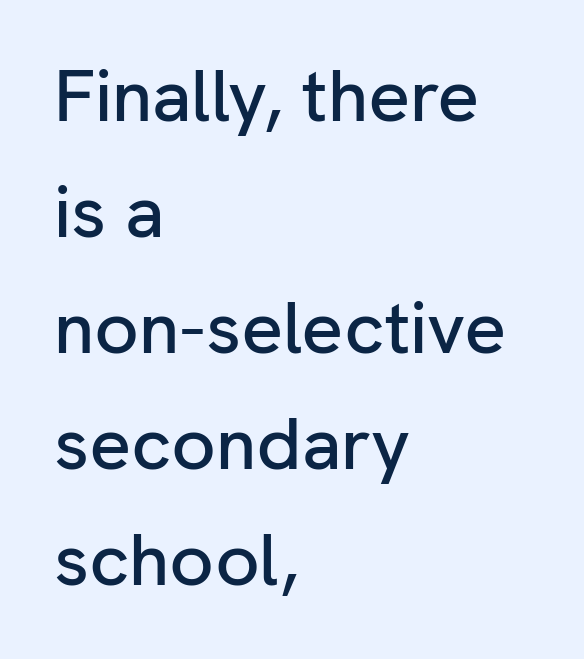
The typeface chosen for these lines omits serifs. The block of text has a typical density, with ordinary space between rows. The rendering anchors every line to the left-hand side. Each letter keeps its own natural width here, so spacing adapts to shape.
